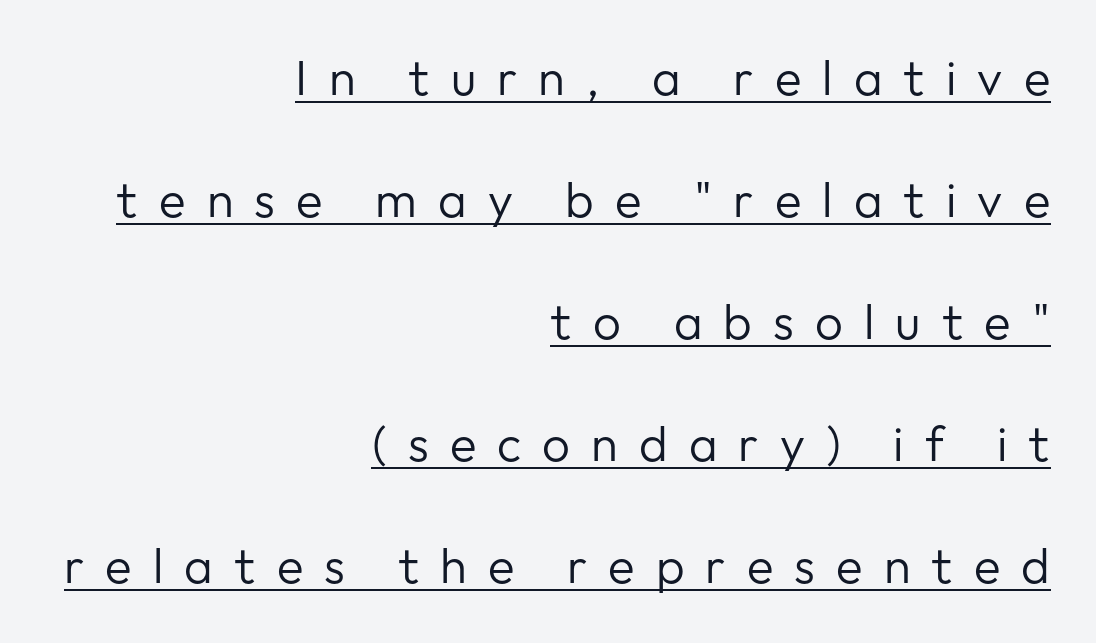
Q: Is the text bold? A: No.
Q: Is the text italic (slanted)? A: No, it is upright.
Q: Is the typeface a serif or a sans-serif typeface? A: Sans-serif.
Q: Is the text underlined? A: Yes.
Q: How is the paragraph aligned? A: Right-aligned.
Q: Is the spacing between letters normal or unusually wide? A: Unusually wide.
Q: Is the spacing between lines tight, normal or loose? A: Loose.
Q: Width (condensed, normal, or wide)? A: Normal.
Q: Stroke contrast? A: Low.
Q: x-height? A: Medium.
Q: Monospaced? A: No.
